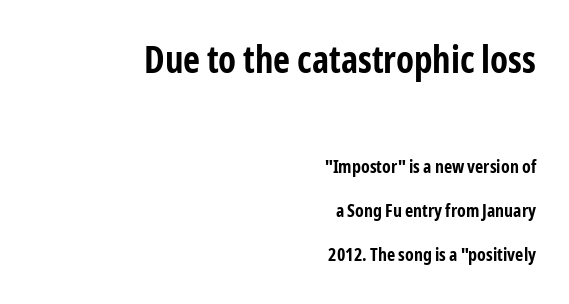
{"serif": "no", "italic": "no", "bold": "yes", "weight": "bold", "width": "condensed", "stroke_contrast": "low", "x_height": "medium", "monospaced": "no", "underline": "no", "align": "right", "line_spacing": "loose", "line_spacing_ratio": 2.45, "letter_spacing": "normal", "letter_spacing_em": 0.0, "larger_block": "first", "size_ratio": 2.06, "glyph_px": 37}
